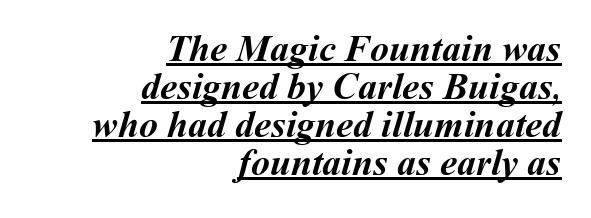
{"bold": "yes", "weight": "semibold", "width": "normal", "stroke_contrast": "medium", "x_height": "medium", "monospaced": "no", "underline": "yes", "align": "right", "line_spacing": "tight", "line_spacing_ratio": 1.0, "letter_spacing": "normal", "letter_spacing_em": 0.0, "glyph_px": 38}
